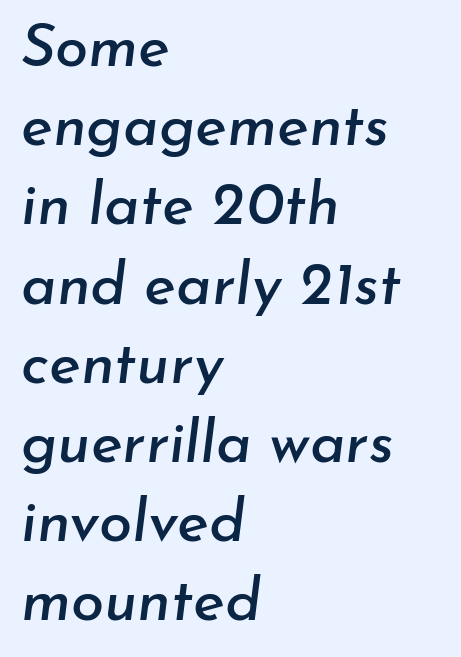
The image shows 60 px text type, italic (leaning right); set left-aligned, normal line spacing (1.32x), normal letter spacing, not underlined; low stroke contrast and a small x-height.
